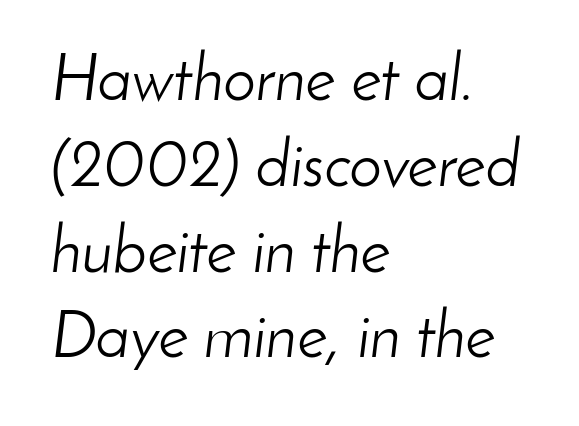
Q: Is the text bold? A: No.
Q: Is the text italic (slanted)? A: Yes, it leans right by about 8 degrees.
Q: Is the text underlined? A: No.
Q: How is the paragraph aligned? A: Left-aligned.
Q: Is the spacing between letters normal or unusually wide? A: Normal.
Q: Is the spacing between lines tight, normal or loose? A: Normal.
Q: Width (condensed, normal, or wide)? A: Normal.
Q: Stroke contrast? A: Low.
Q: x-height? A: Small.
Q: Monospaced? A: No.
